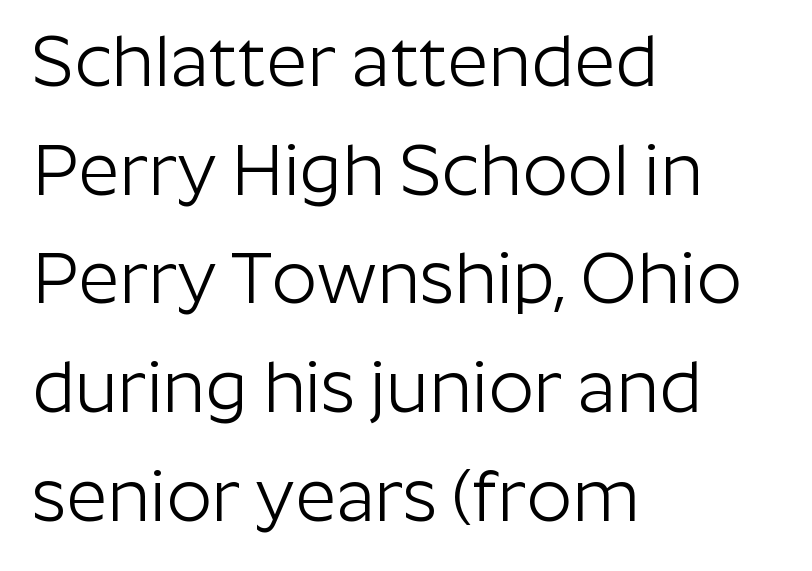
Vertical stems look standard width or narrower in stroke. The zone under the glyphs is completely vacant. Varying glyph widths throughout — classic text-font behaviour. Vertical strokes here are truly vertical.
